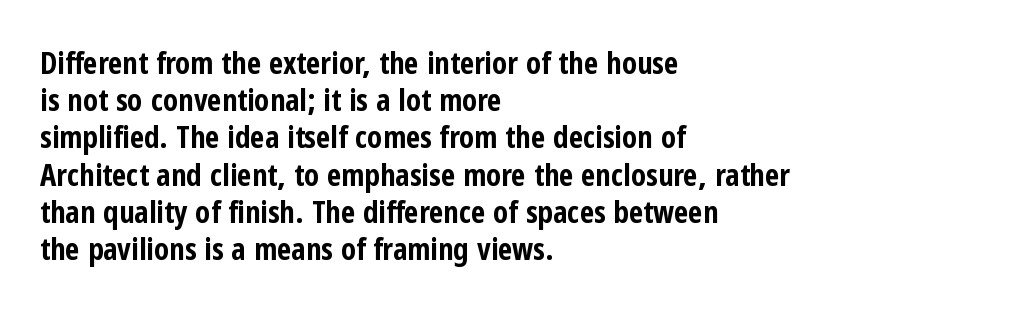
The image shows 31 px bold, condensed sans-serif type, upright; set left-aligned, line spacing 1.2x, normal letter spacing, not underlined; low stroke contrast and a medium x-height.
